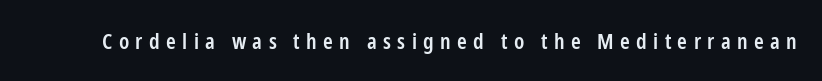
{"italic": "no", "bold": "semi", "underline": "no", "letter_spacing": "wide", "letter_spacing_em": 0.29, "glyph_px": 22}
